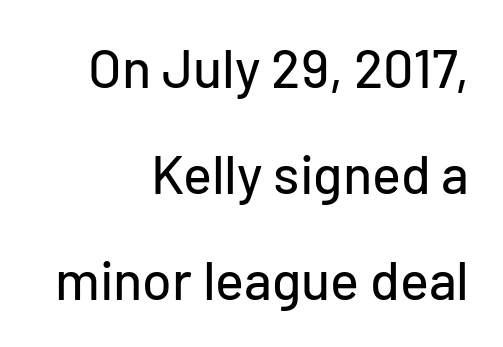
{"serif": "no", "italic": "no", "width": "normal", "stroke_contrast": "low", "x_height": "medium", "monospaced": "no", "underline": "no", "align": "right", "line_spacing": "loose", "line_spacing_ratio": 1.96, "letter_spacing": "normal", "letter_spacing_em": 0.0, "glyph_px": 54}
